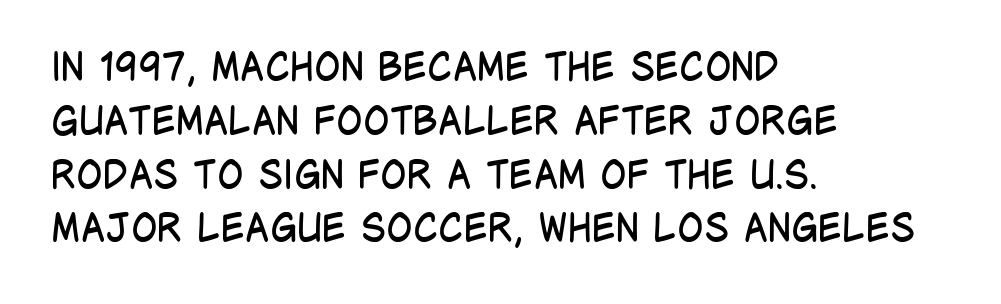
The image shows 39 px regular-weight, condensed sans-serif type, upright; set left-aligned, normal line spacing (1.38x), normal letter spacing, not underlined; low stroke contrast and a large x-height.
